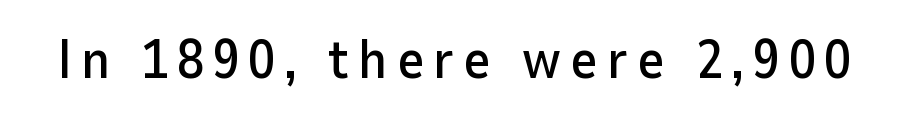
The image shows 54 px sans-serif type, upright; set not underlined; low stroke contrast and a medium x-height.
